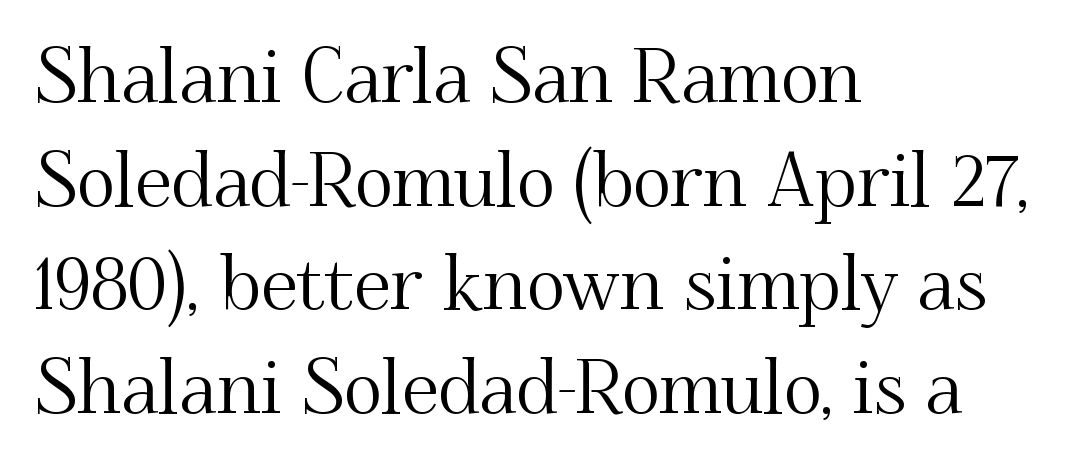
The image shows 74 px serif type, upright; set left-aligned, normal line spacing (1.4x), normal letter spacing, not underlined; medium stroke contrast and a small x-height.
